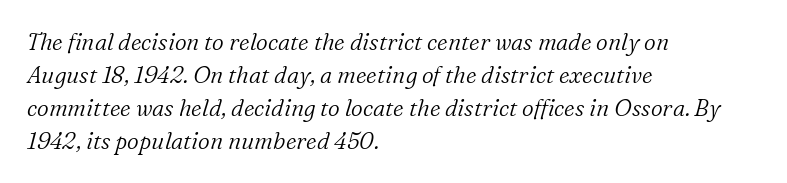
Q: Is the text bold? A: No.
Q: Is the text italic (slanted)? A: Yes, it leans right by about 16 degrees.
Q: Is the text underlined? A: No.
Q: How is the paragraph aligned? A: Left-aligned.
Q: Is the spacing between letters normal or unusually wide? A: Normal.
Q: Is the spacing between lines tight, normal or loose? A: Normal.
